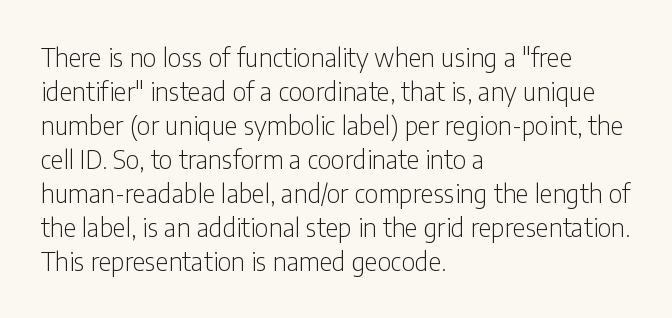
Q: Is the text bold? A: No.
Q: Is the text italic (slanted)? A: No, it is upright.
Q: Is the text underlined? A: No.
Q: How is the paragraph aligned? A: Left-aligned.
Q: Is the spacing between letters normal or unusually wide? A: Normal.
Q: Is the spacing between lines tight, normal or loose? A: Normal.
